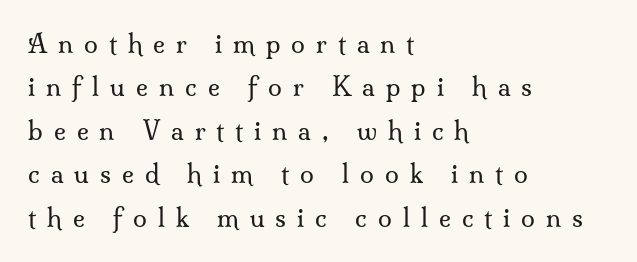
Q: Is the text bold? A: No.
Q: Is the text italic (slanted)? A: No, it is upright.
Q: Is the text underlined? A: No.
Q: How is the paragraph aligned? A: Left-aligned.
Q: Is the spacing between letters normal or unusually wide? A: Unusually wide.
